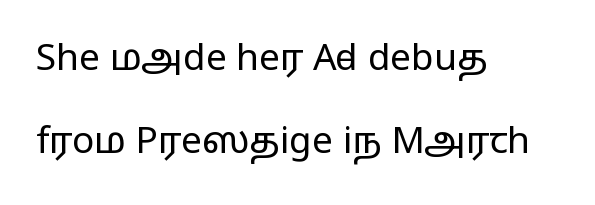
{"serif": "no", "italic": "no", "bold": "no", "weight": "regular", "width": "wide", "stroke_contrast": "low", "x_height": "medium", "monospaced": "no", "underline": "no", "align": "left", "line_spacing": "loose", "line_spacing_ratio": 2.24, "letter_spacing": "normal", "letter_spacing_em": 0.0, "glyph_px": 37}
